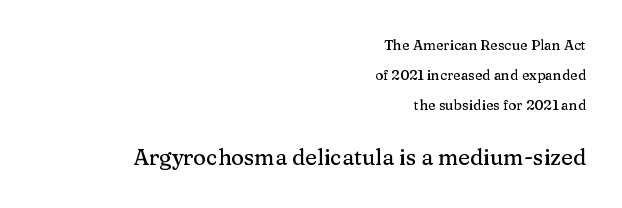
Q: Is the text italic (slanted)? A: No, it is upright.
Q: Is the text underlined? A: No.
Q: How is the paragraph aligned? A: Right-aligned.
Q: Is the spacing between letters normal or unusually wide? A: Normal.
Q: Is the spacing between lines tight, normal or loose? A: Loose.
Q: Which block of text is set in a larger size, the first (top) or the second (bottom)? A: The second (bottom) one.
